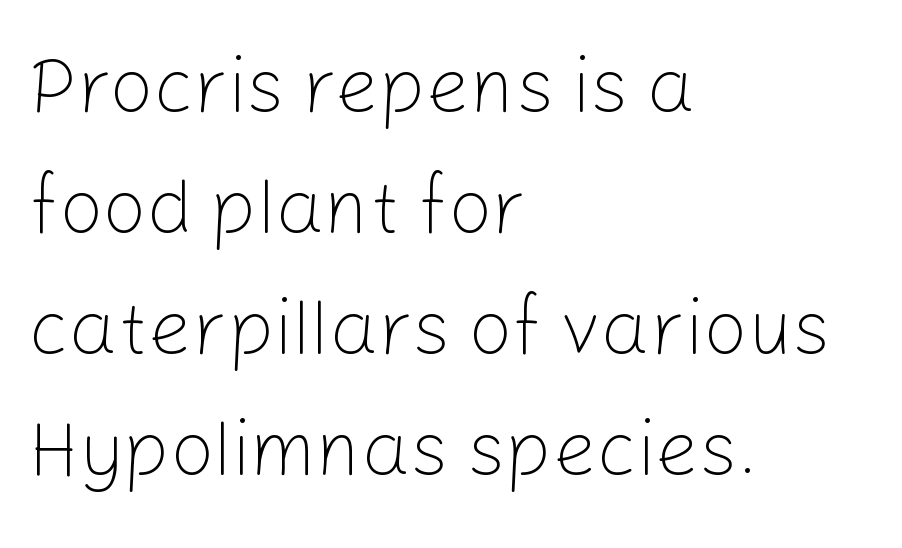
The cut favours lightness, reaching ordinary text weight at its darkest. The rendering uses natural spacing where letterforms have individual widths. Letterform terminals end flat and unadorned throughout the passage. This is roman type, the default non-slanted kind. This block has exactly the height ordinary leading produces.
